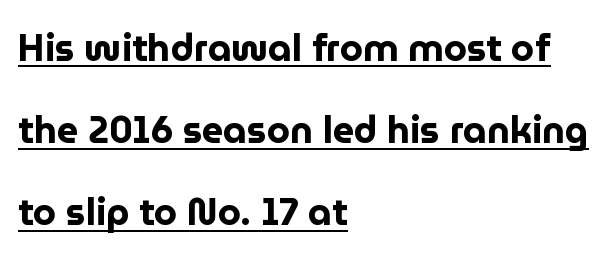
Q: Is the text bold? A: Yes.
Q: Is the text italic (slanted)? A: No, it is upright.
Q: Is the typeface a serif or a sans-serif typeface? A: Sans-serif.
Q: Is the text underlined? A: Yes.
Q: How is the paragraph aligned? A: Left-aligned.
Q: Is the spacing between letters normal or unusually wide? A: Normal.
Q: Is the spacing between lines tight, normal or loose? A: Loose.
Q: Width (condensed, normal, or wide)? A: Normal.
Q: Stroke contrast? A: Low.
Q: x-height? A: Medium.
Q: Monospaced? A: No.
